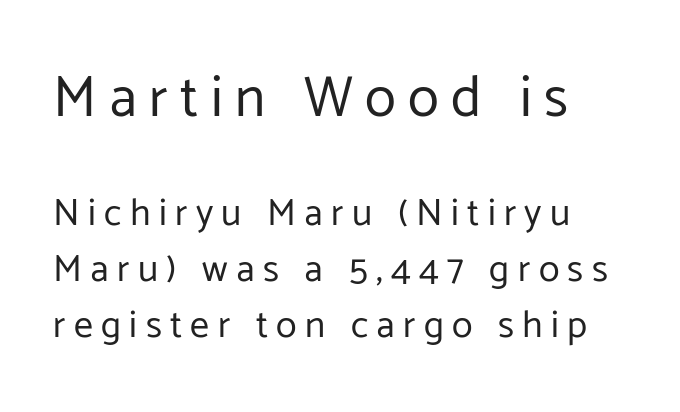
The image shows 57 px regular-weight sans-serif type, upright; set left-aligned, normal line spacing (1.48x), unusually wide letter spacing (+0.22 em), not underlined; the first (top) block is 1.5x larger; low stroke contrast and a medium x-height.
